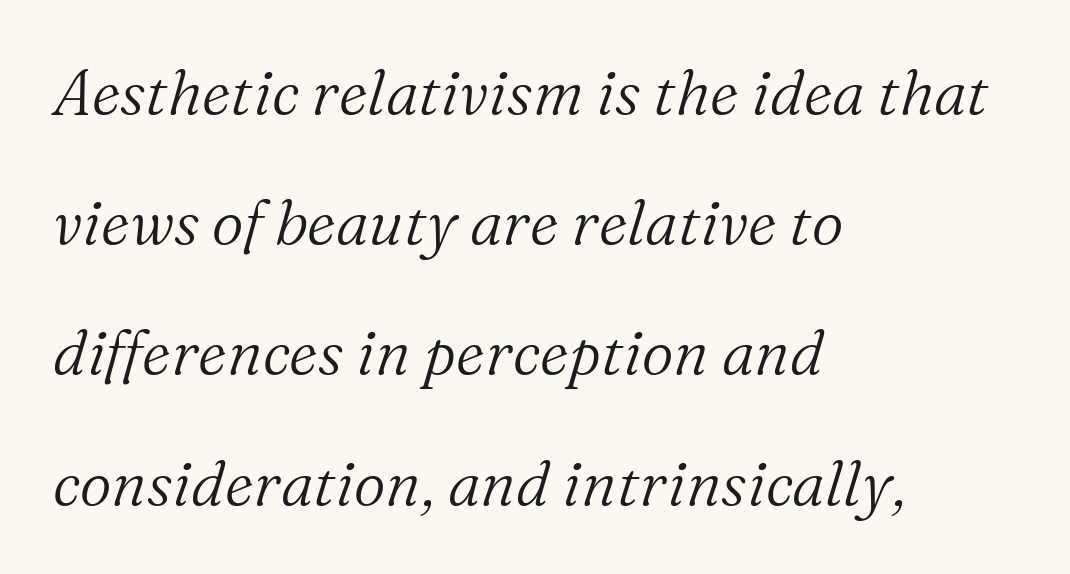
Q: Is the text bold? A: No.
Q: Is the text italic (slanted)? A: Yes, it leans right by about 16 degrees.
Q: Is the typeface a serif or a sans-serif typeface? A: Serif.
Q: Is the text underlined? A: No.
Q: How is the paragraph aligned? A: Left-aligned.
Q: Is the spacing between letters normal or unusually wide? A: Normal.
Q: Is the spacing between lines tight, normal or loose? A: Loose.
Q: Width (condensed, normal, or wide)? A: Normal.
Q: Stroke contrast? A: Medium.
Q: x-height? A: Medium.
Q: Monospaced? A: No.
